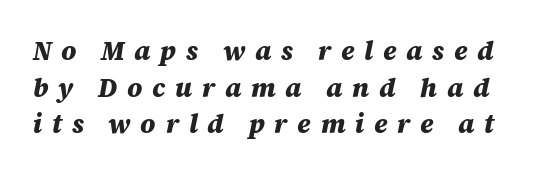
{"italic": "yes", "lean": "right", "slant_degrees": 12, "bold": "yes", "underline": "no", "line_spacing": "normal", "line_spacing_ratio": 1.41, "letter_spacing": "wide", "letter_spacing_em": 0.37, "glyph_px": 26}
